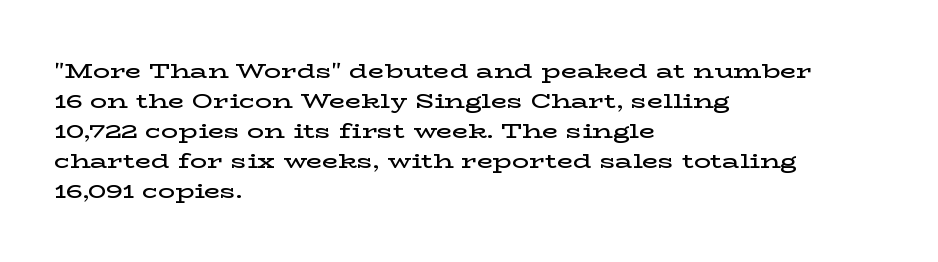
The image shows 21 px text type, upright; set left-aligned, normal line spacing (1.43x), normal letter spacing, not underlined.
